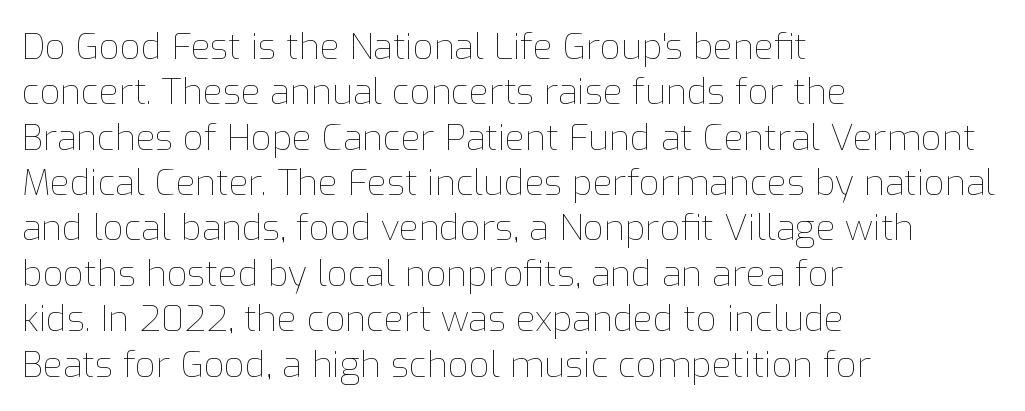
Quick note: not italic, upright. Every row of glyphs begins at an identical x-position on the left. A typesetter would call this proportional, since set widths differ per character. How are the letters spaced? Ordinarily, with no added tracking.
